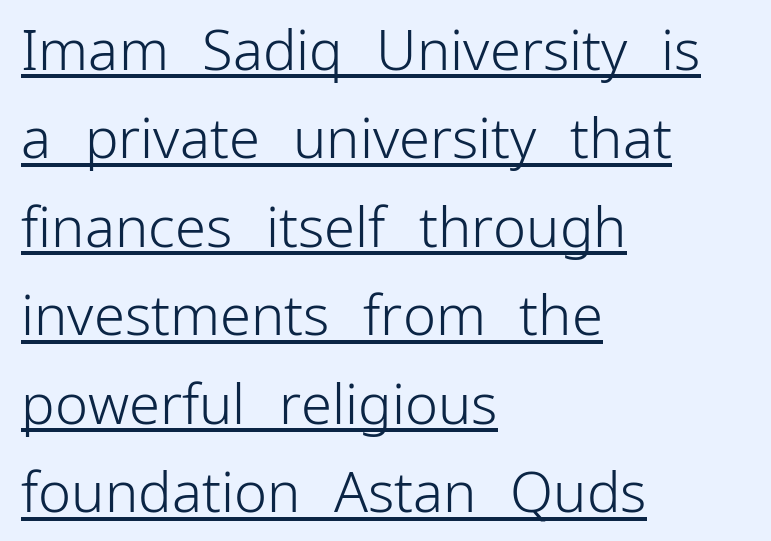
Q: Is the text bold? A: No.
Q: Is the text italic (slanted)? A: No, it is upright.
Q: Is the typeface a serif or a sans-serif typeface? A: Sans-serif.
Q: Is the text underlined? A: Yes.
Q: How is the paragraph aligned? A: Left-aligned.
Q: Is the spacing between letters normal or unusually wide? A: Normal.
Q: Is the spacing between lines tight, normal or loose? A: Normal.
Q: Width (condensed, normal, or wide)? A: Normal.
Q: Stroke contrast? A: Low.
Q: x-height? A: Medium.
Q: Monospaced? A: No.
